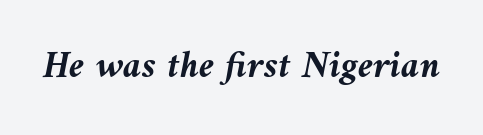
Varying glyph widths throughout — classic text-font behaviour. The gap between lines stays unmarked. Here the glyphs are tracked normally, forming tight word shapes. Heavy-handed strokes throughout: this text is bold. Looking at the ascenders, they clearly lean.
